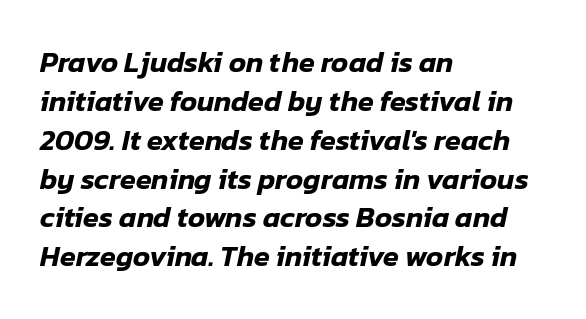
The image shows 29 px text type, italic (leaning right); set left-aligned, normal line spacing (1.34x), normal letter spacing, not underlined; low stroke contrast and a medium x-height.
